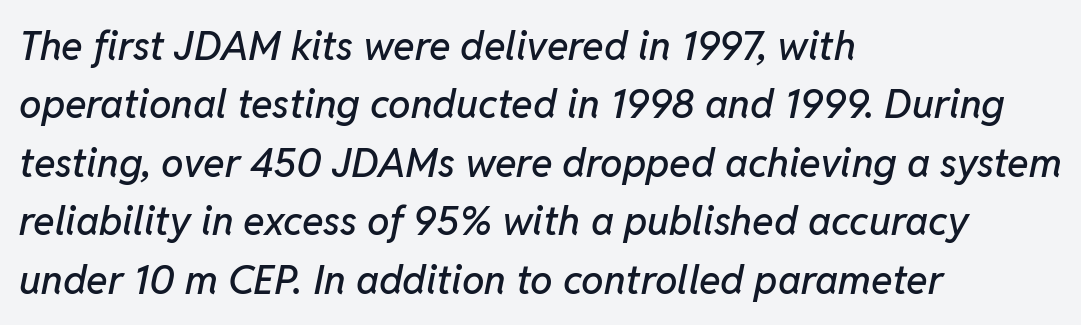
{"italic": "yes", "lean": "right", "slant_degrees": 11, "width": "normal", "stroke_contrast": "low", "x_height": "medium", "monospaced": "no", "underline": "no", "align": "left", "line_spacing": "normal", "line_spacing_ratio": 1.46, "letter_spacing": "normal", "letter_spacing_em": 0.0, "glyph_px": 40}
